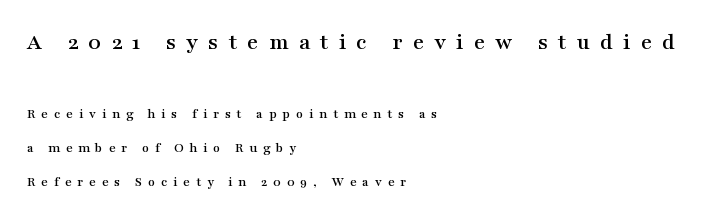
Q: Is the text italic (slanted)? A: No, it is upright.
Q: Is the text underlined? A: No.
Q: How is the paragraph aligned? A: Left-aligned.
Q: Is the spacing between letters normal or unusually wide? A: Unusually wide.
Q: Is the spacing between lines tight, normal or loose? A: Loose.
Q: Which block of text is set in a larger size, the first (top) or the second (bottom)? A: The first (top) one.
